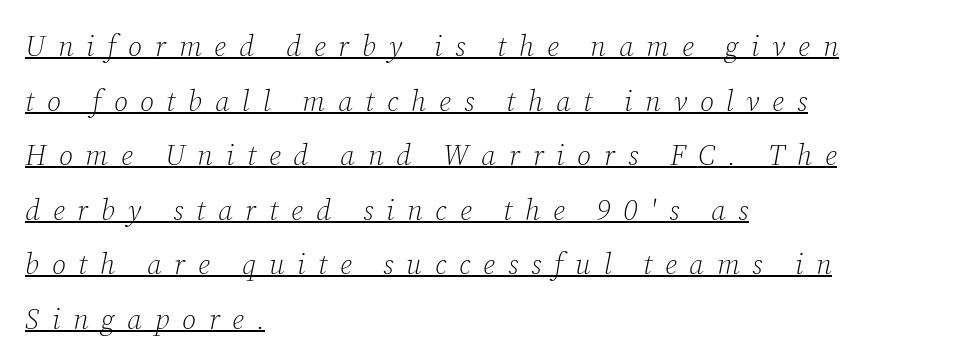
The image shows 29 px light serif type, italic (leaning right); set left-aligned, line spacing 1.88x, unusually wide letter spacing (+0.44 em), underlined; low stroke contrast and a medium x-height.
